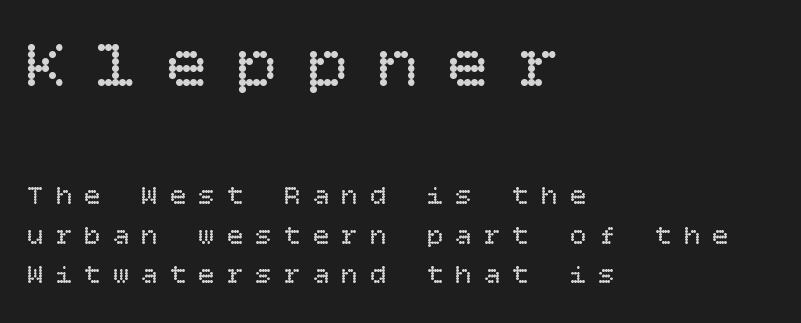
Caption: upper text group enlarged, lower text group reduced. Designer's note — italics off, roman on. The lines sit at an ordinary, default distance from one another. Compared with typical body copy, the letter spacing here is much looser. The area under the type is left untouched. These glyphs show unthickened strokes, regular width or finer.
